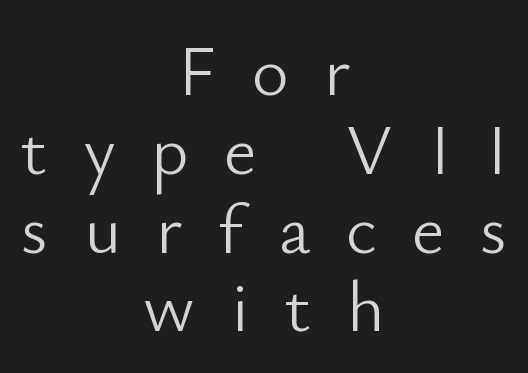
{"serif": "no", "italic": "no", "bold": "no", "weight": "light", "width": "normal", "stroke_contrast": "low", "x_height": "small", "monospaced": "no", "underline": "no", "align": "center", "line_spacing": "tight", "line_spacing_ratio": 1.11, "letter_spacing": "wide", "letter_spacing_em": 0.5, "glyph_px": 71}
